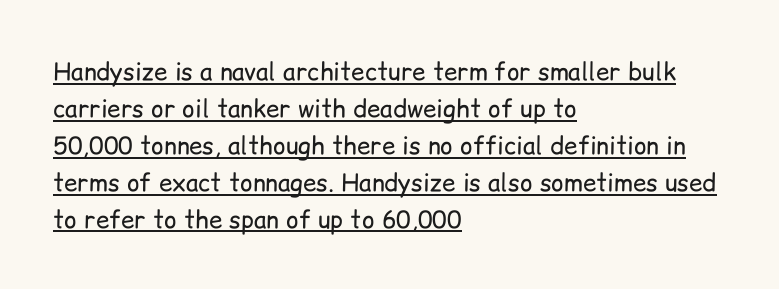
A typesetter would mark this as roman, not italic. The passage shown stacks its lines at a standard gap. The face used here appears with an underline applied. In CSS terms this would be text-align: left.
